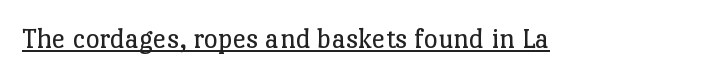
Here the designer chose a conventional face with non-uniform glyph widths. The characters are drawn with everyday or finer stroke widths. Does the lettering tilt? It doesn't — this is upright. This rendering leaves character spacing at its baseline value. In designer terms, the underline attribute is active on this setting.
